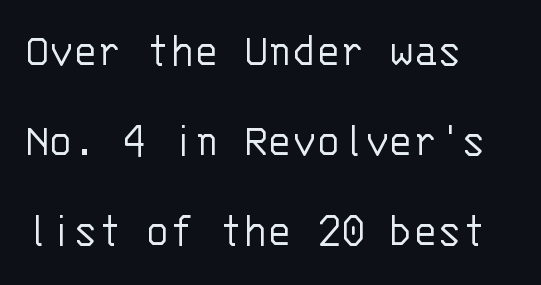
{"serif": "no", "italic": "no", "bold": "no", "weight": "light", "width": "normal", "stroke_contrast": "low", "x_height": "large", "monospaced": "yes", "underline": "no", "align": "left", "line_spacing_ratio": 1.8, "letter_spacing": "normal", "letter_spacing_em": 0.0, "glyph_px": 50}
